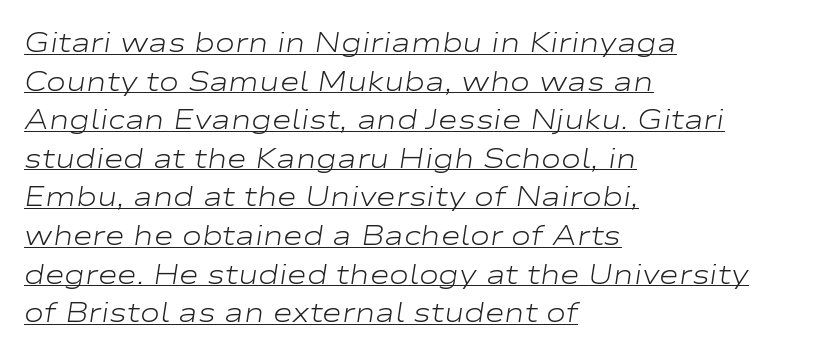
Q: Is the text bold? A: No.
Q: Is the text italic (slanted)? A: Yes, it leans right by about 9 degrees.
Q: Is the text underlined? A: Yes.
Q: How is the paragraph aligned? A: Left-aligned.
Q: Is the spacing between letters normal or unusually wide? A: Normal.
Q: Is the spacing between lines tight, normal or loose? A: Normal.
